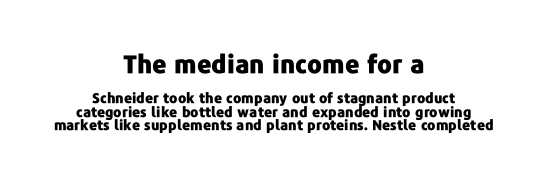
The image shows 25 px bold type, upright; set centered, tight line spacing (0.99x), normal letter spacing, not underlined; the first (top) block is 1.79x larger.
